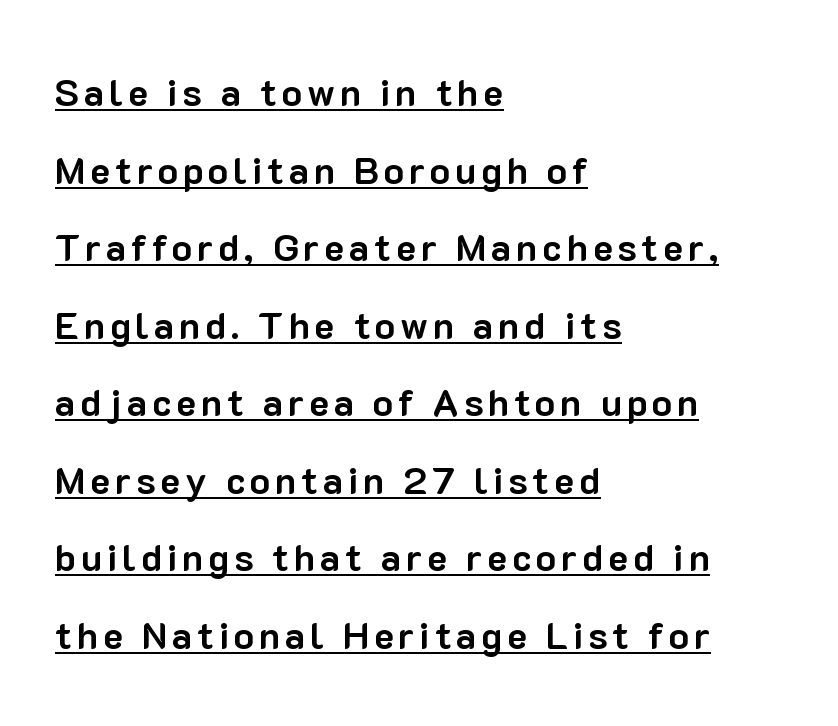
{"serif": "no", "italic": "no", "bold": "yes", "weight": "bold", "width": "normal", "stroke_contrast": "low", "x_height": "medium", "monospaced": "no", "underline": "yes", "align": "left", "line_spacing": "loose", "line_spacing_ratio": 2.04, "glyph_px": 38}
